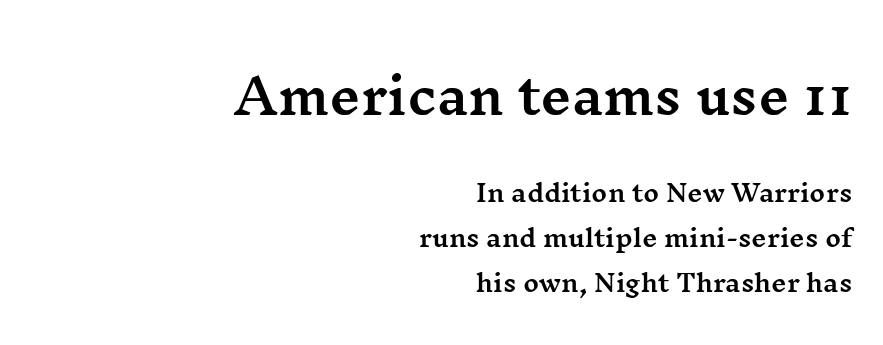
Q: Is the text italic (slanted)? A: No, it is upright.
Q: Is the typeface a serif or a sans-serif typeface? A: Serif.
Q: Is the text underlined? A: No.
Q: How is the paragraph aligned? A: Right-aligned.
Q: Is the spacing between letters normal or unusually wide? A: Normal.
Q: Which block of text is set in a larger size, the first (top) or the second (bottom)? A: The first (top) one.
Q: Width (condensed, normal, or wide)? A: Wide.
Q: Stroke contrast? A: Medium.
Q: x-height? A: Medium.
Q: Monospaced? A: No.
